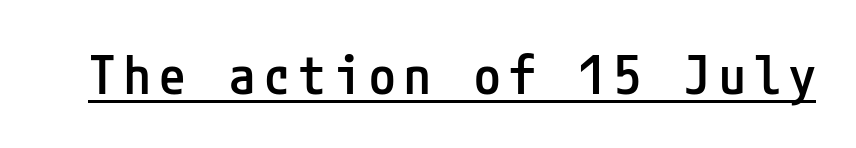
What kind of face is this? One without serifs — a sans. This is roman type, the default non-slanted kind. What decoration does the sample have? An underline. Students, this is semibold: more ink than regular, less than bold.
